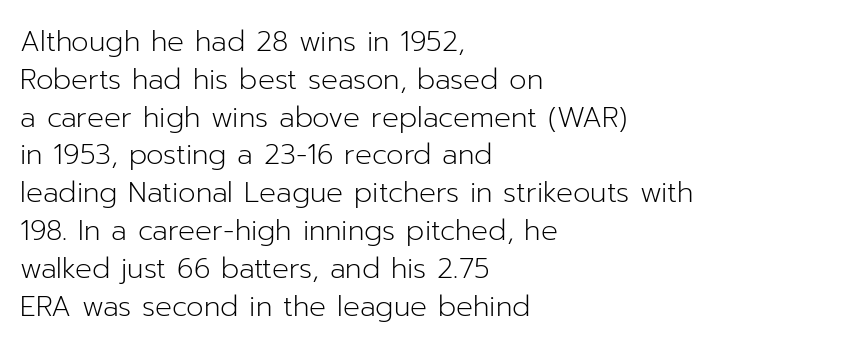
The image shows 28 px light sans-serif type, upright; set left-aligned, normal line spacing (1.35x), normal letter spacing, not underlined; low stroke contrast and a medium x-height.
